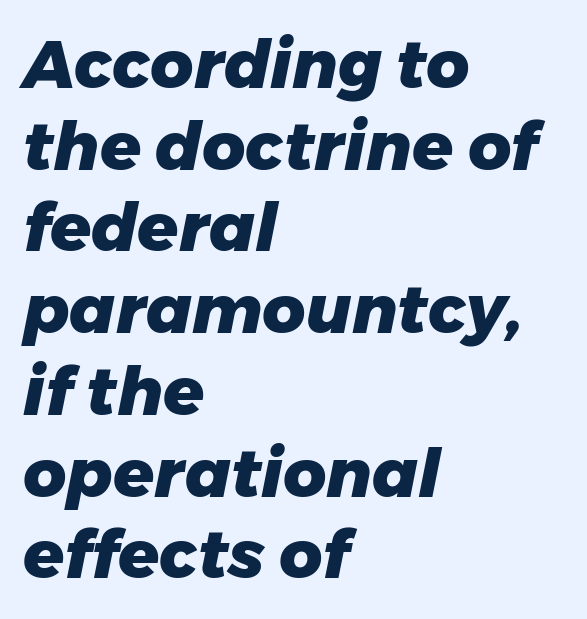
Q: Is the text bold? A: Yes.
Q: Is the text italic (slanted)? A: Yes, it leans right by about 11 degrees.
Q: Is the text underlined? A: No.
Q: How is the paragraph aligned? A: Left-aligned.
Q: Is the spacing between letters normal or unusually wide? A: Normal.
Q: Width (condensed, normal, or wide)? A: Normal.
Q: Stroke contrast? A: Low.
Q: x-height? A: Medium.
Q: Monospaced? A: No.
